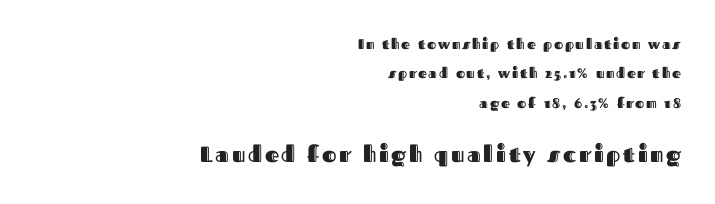
The image shows 22 px text type, upright; set right-aligned, loose line spacing (2.09x), not underlined; the second (bottom) block is 1.57x larger.
